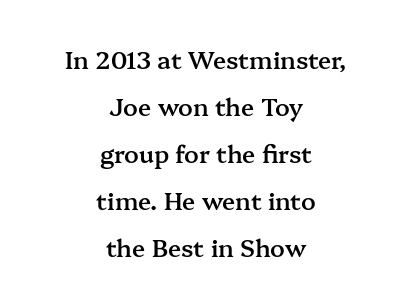
Q: Is the text bold? A: Semi-bold.
Q: Is the text italic (slanted)? A: No, it is upright.
Q: Is the text underlined? A: No.
Q: How is the paragraph aligned? A: Centered.
Q: Is the spacing between letters normal or unusually wide? A: Normal.
Q: Is the spacing between lines tight, normal or loose? A: Loose.
